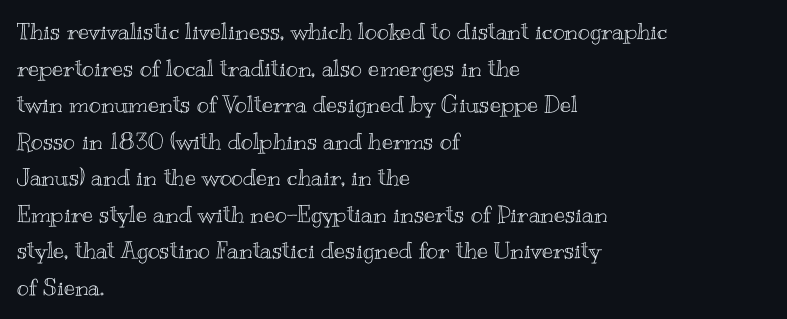
Rendered with straight, roman letterforms. Notice how the passage keeps a crisp vertical edge on the left only. A typesetter would call this leading conventional body-copy spacing. Is the letter spacing exaggerated? No — it looks like the ordinary default.
